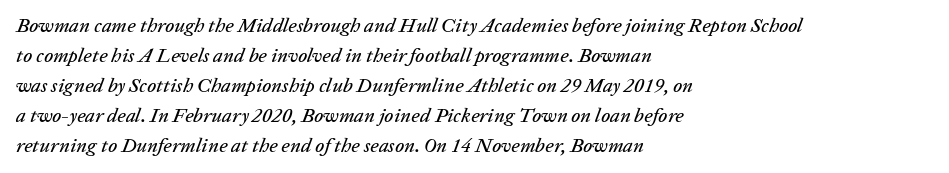
{"italic": "yes", "lean": "right", "slant_degrees": 20, "underline": "no", "align": "left", "line_spacing": "normal", "line_spacing_ratio": 1.5, "letter_spacing": "normal", "letter_spacing_em": 0.0, "glyph_px": 20}
